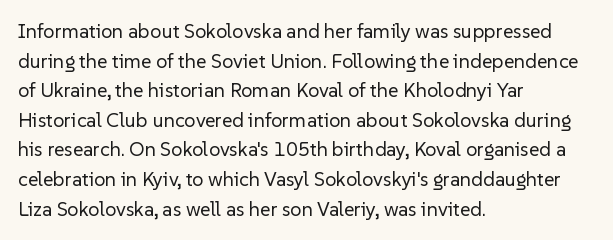
Q: Is the text bold? A: No.
Q: Is the text italic (slanted)? A: No, it is upright.
Q: Is the text underlined? A: No.
Q: How is the paragraph aligned? A: Left-aligned.
Q: Is the spacing between letters normal or unusually wide? A: Normal.
Q: Is the spacing between lines tight, normal or loose? A: Normal.
